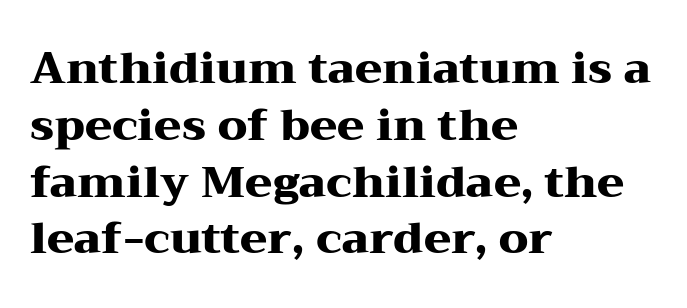
{"serif": "yes", "italic": "no", "bold": "yes", "weight": "heavy", "width": "wide", "stroke_contrast": "medium", "x_height": "medium", "monospaced": "no", "underline": "no", "align": "left", "line_spacing": "normal", "line_spacing_ratio": 1.29, "letter_spacing": "normal", "letter_spacing_em": 0.0, "glyph_px": 44}
